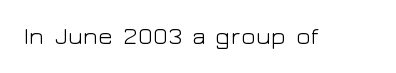
Q: Is the text bold? A: No.
Q: Is the text italic (slanted)? A: No, it is upright.
Q: Is the text underlined? A: No.
Q: Is the spacing between letters normal or unusually wide? A: Normal.
